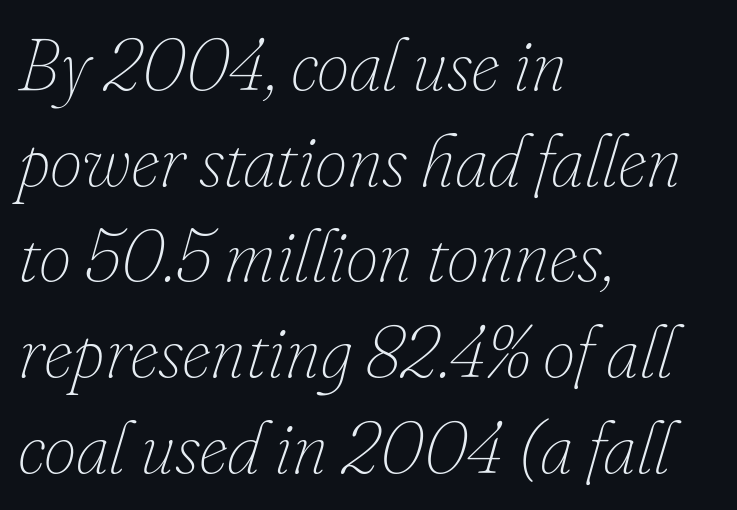
The image shows 73 px thin type, italic (leaning right); set left-aligned, normal line spacing (1.31x), normal letter spacing, not underlined; low stroke contrast and a small x-height.
